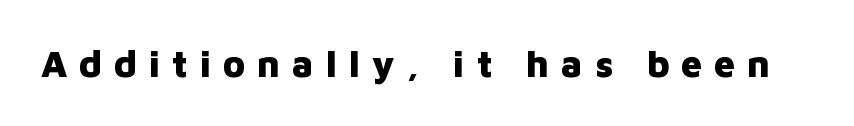
In terms of weight, the rendering is a true, heavy bold. Every stem runs plumb, perpendicular to the baseline. Look at the bottom of the vertical strokes: they stop flat, with no serifs. The type is letterspaced generously, with wide tracking. The gap between lines stays unmarked.
